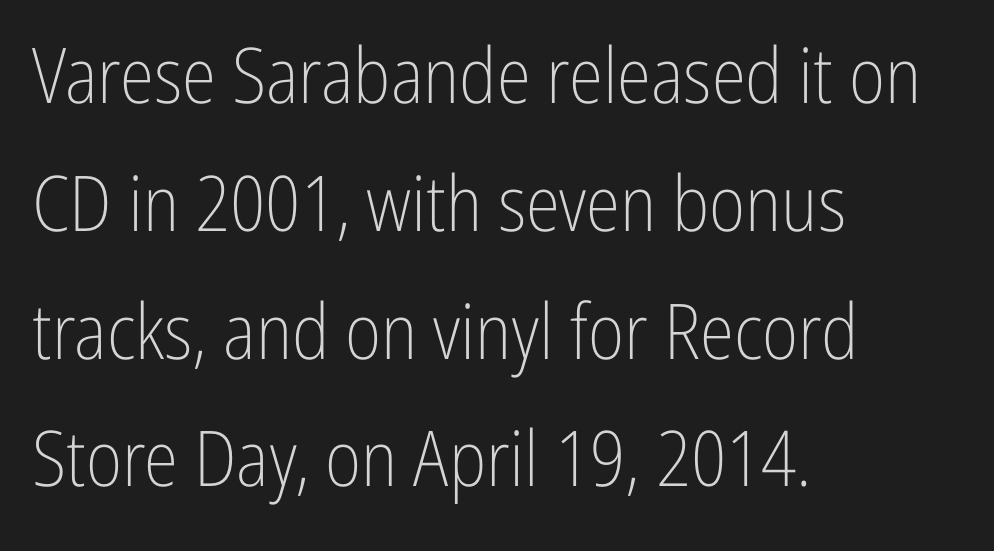
The typeface chosen for these lines omits serifs. The strokes are not fattened; the text isn't bold. Is the block centered? No — it sits flush against the left margin. Default kerning and tracking; the words read as compact shapes. One glance says typical: line gaps are just what's usual. The passage shown is not underscored anywhere.
